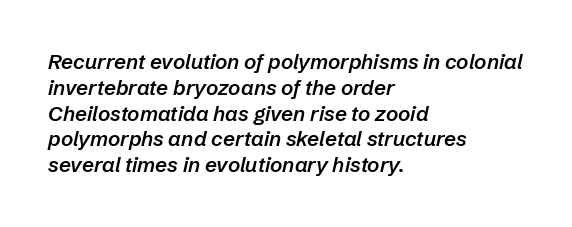
The image shows 21 px text type, italic (leaning right); set left-aligned, line spacing 1.23x, normal letter spacing, not underlined.
